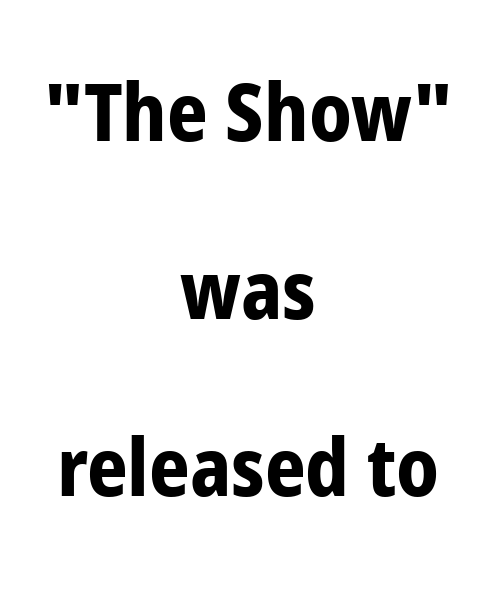
The image shows 80 px bold, condensed sans-serif type, upright; set centered, loose line spacing (2.22x), normal letter spacing, not underlined; low stroke contrast and a medium x-height.
